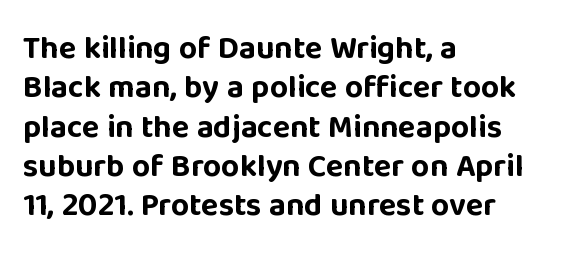
The image shows 32 px bold sans-serif type, upright; set left-aligned, line spacing 1.23x, normal letter spacing, not underlined; low stroke contrast and a large x-height.
